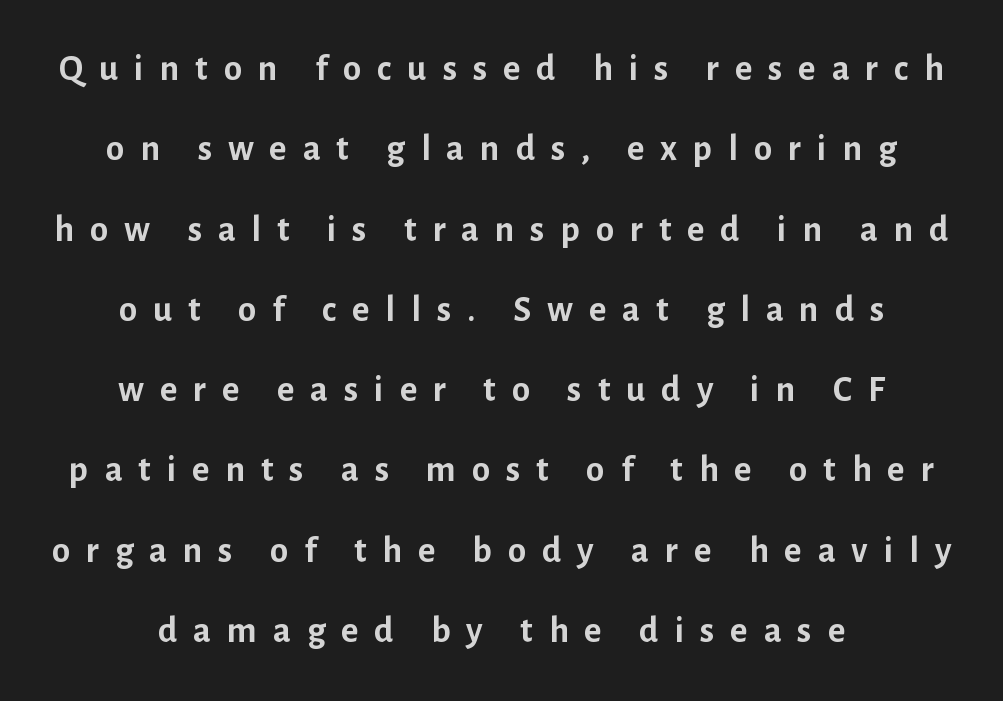
Q: Is the text bold? A: Yes.
Q: Is the text italic (slanted)? A: No, it is upright.
Q: Is the typeface a serif or a sans-serif typeface? A: Sans-serif.
Q: Is the text underlined? A: No.
Q: How is the paragraph aligned? A: Centered.
Q: Is the spacing between letters normal or unusually wide? A: Unusually wide.
Q: Is the spacing between lines tight, normal or loose? A: Loose.
Q: Width (condensed, normal, or wide)? A: Normal.
Q: Stroke contrast? A: Low.
Q: x-height? A: Medium.
Q: Monospaced? A: No.
